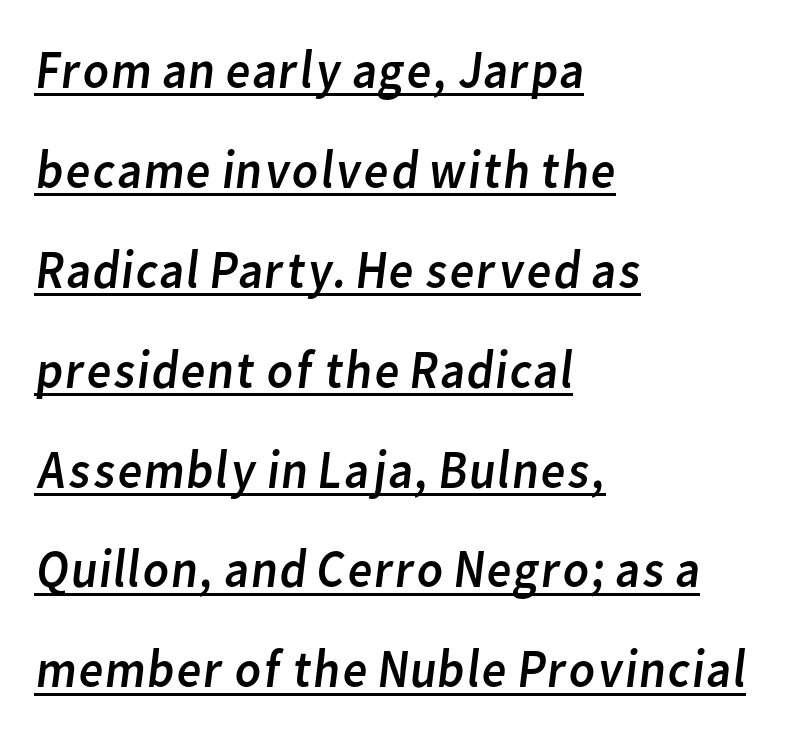
Stroke terminals: plain, sans-serif. Stems and bowls with no extra thickness — not bold. Do the characters align in a grid? No, the font is proportional. Is the letter spacing exaggerated? No — it looks like the ordinary default. Every word sits above its own underline.
